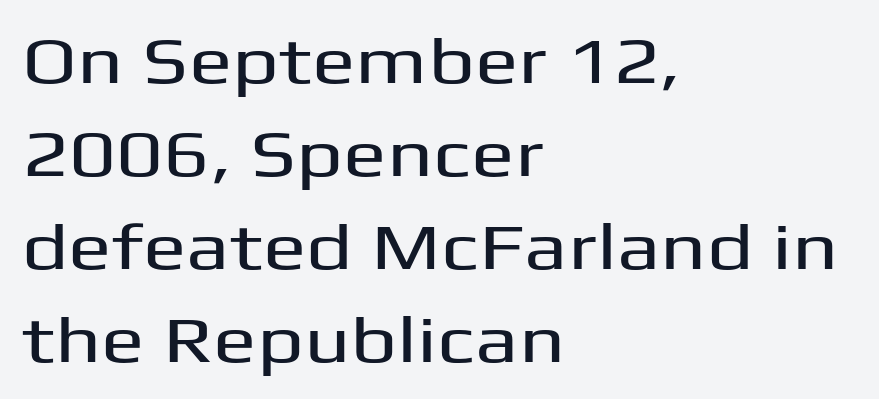
This is the regular roman posture of the typeface. The passage shown is typeset with a sans-serif family. These lines are rendered in a variable-pitch font. Unmarked baselines from the first word to the last. The vertical gap from one line to the next is medium. The setting favours the left margin, as ordinary paragraphs usually do.
